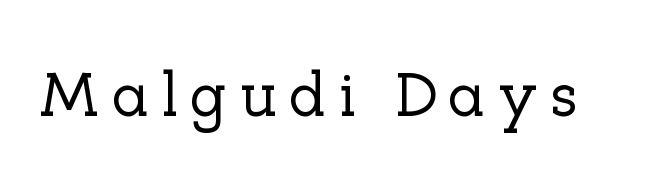
{"serif": "yes", "italic": "no", "width": "normal", "stroke_contrast": "low", "x_height": "medium", "monospaced": "no", "underline": "no", "glyph_px": 63}
